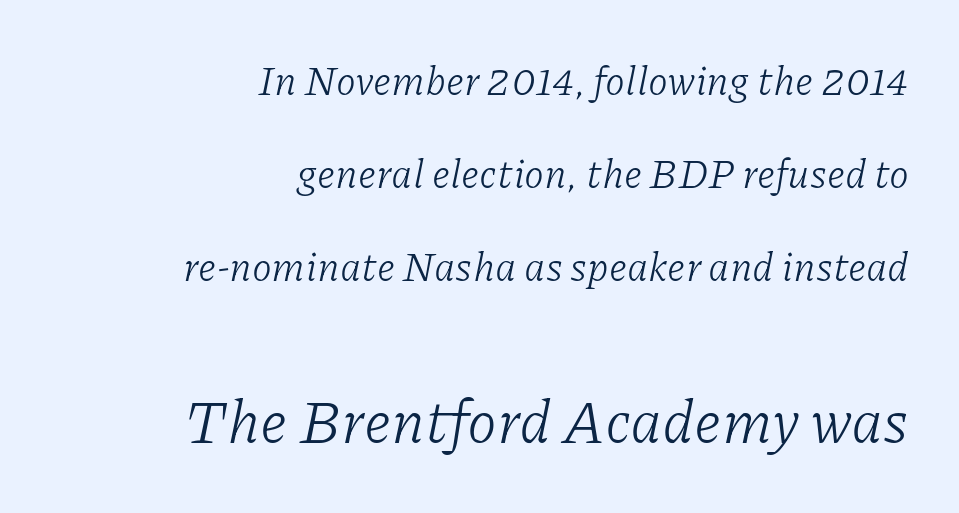
The image shows 60 px light serif type, italic (leaning right); set right-aligned, loose line spacing (2.32x), normal letter spacing, not underlined; the second (bottom) block is 1.5x larger; low stroke contrast and a medium x-height.
